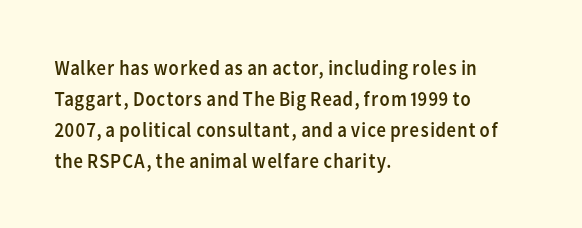
If you drew a line through each stem, it would be perfectly vertical. Leftover space on each line is placed entirely after the last word. The vertical gap from one line to the next is medium. The specimen omits any rule beneath the text block's lines.
